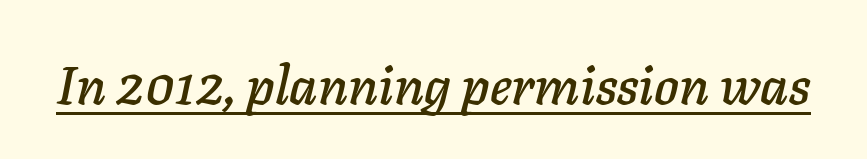
You can tell it's italic because the verticals aren't actually vertical. This sample uses plain, unmodified letter spacing. Caption: lettering with a line underneath. The passage shown is typed in a proportional face where columns would drift.
